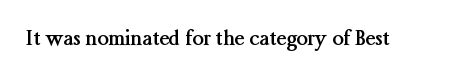
{"italic": "no", "bold": "yes", "underline": "no", "letter_spacing": "normal", "letter_spacing_em": 0.0, "glyph_px": 20}
